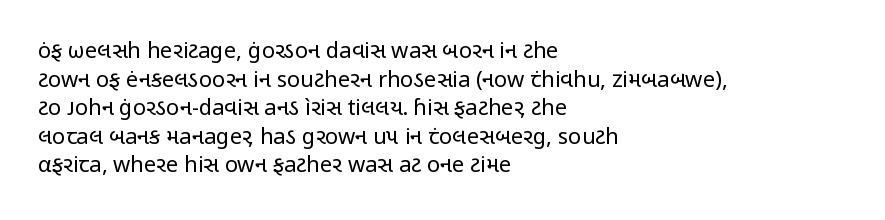
Q: Is the text bold? A: No.
Q: Is the text italic (slanted)? A: No, it is upright.
Q: Is the text underlined? A: No.
Q: How is the paragraph aligned? A: Left-aligned.
Q: Is the spacing between letters normal or unusually wide? A: Normal.
Q: Is the spacing between lines tight, normal or loose? A: Normal.
